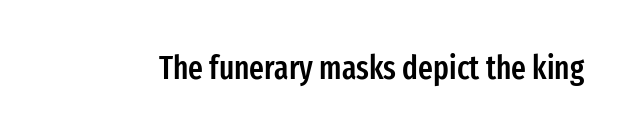
{"serif": "no", "italic": "no", "bold": "semi", "weight": "semibold", "width": "condensed", "stroke_contrast": "low", "x_height": "medium", "monospaced": "no", "underline": "no", "letter_spacing": "normal", "letter_spacing_em": 0.0, "glyph_px": 32}
